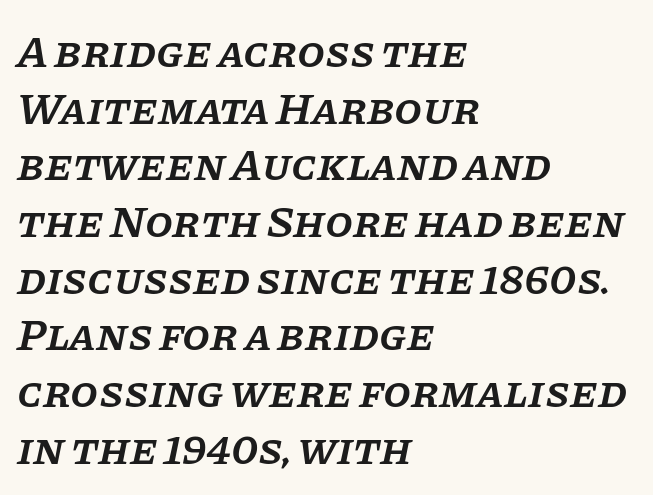
The image shows 45 px semibold serif type, italic (leaning right); set left-aligned, normal line spacing (1.26x), normal letter spacing, not underlined; low stroke contrast and a large x-height.
